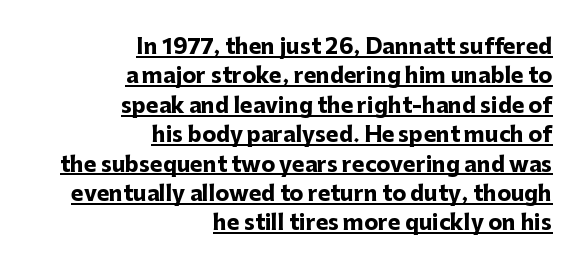
The image shows 21 px bold type, upright; set right-aligned, normal line spacing (1.4x), normal letter spacing, underlined.
